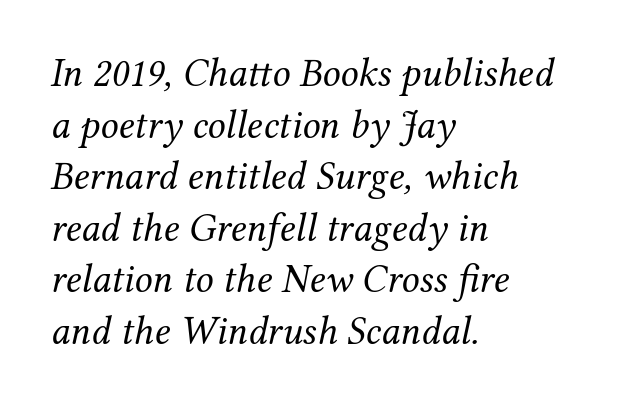
{"serif": "yes", "italic": "yes", "lean": "right", "slant_degrees": 12, "bold": "no", "weight": "regular", "width": "normal", "stroke_contrast": "medium", "x_height": "medium", "monospaced": "no", "underline": "no", "align": "left", "line_spacing": "normal", "line_spacing_ratio": 1.29, "letter_spacing": "normal", "letter_spacing_em": 0.0, "glyph_px": 40}
